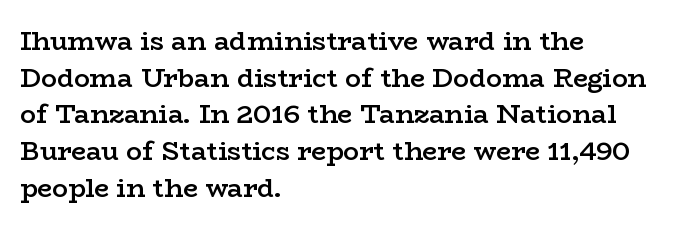
Every row of glyphs begins at an identical x-position on the left. Summary of weight: moderately heavy, a semibold. Evenly set lines give the paragraph a standard silhouette. In terms of letterspacing, this is plain default setting. When letters stand straight like this, we call the style roman or upright. The gap between lines stays unmarked.
